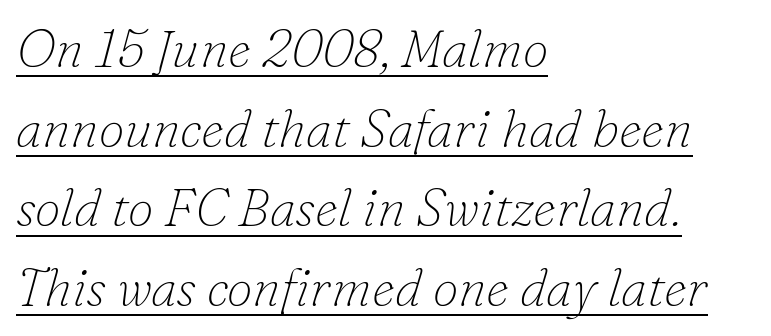
Small tapered or slab feet sit at the stroke ends, so this counts as serif. How are the letters spaced? Ordinarily, with no added tracking. Looking at the ascenders, they clearly lean. Regular leading. The letters advance in unequal steps, a hallmark of proportional type. Emphasis is given by a line drawn under the lettering.
